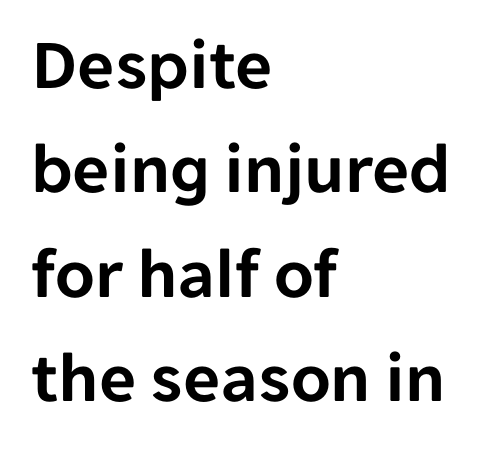
The image shows 72 px sans-serif type, upright; set left-aligned, normal line spacing (1.45x), normal letter spacing, not underlined; low stroke contrast and a medium x-height.
